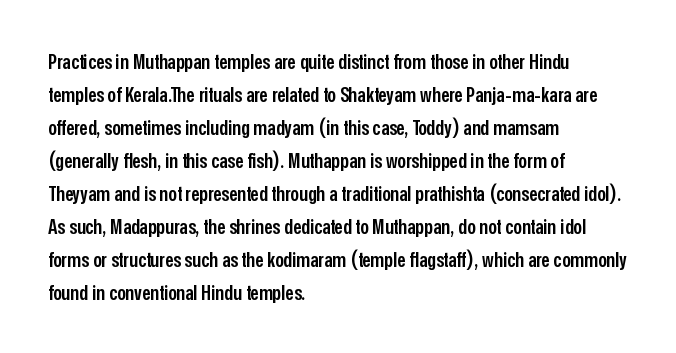
The image shows 21 px text type, upright; set left-aligned, normal line spacing (1.57x), normal letter spacing, not underlined.
